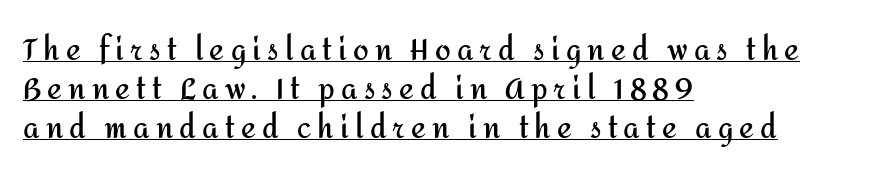
Does the lettering tilt? It doesn't — this is upright. Here the designer chose a conventional face with non-uniform glyph widths. The letterforms stand isolated, each surrounded by extra space. The font family rendered here belongs to the sans-serif group.
